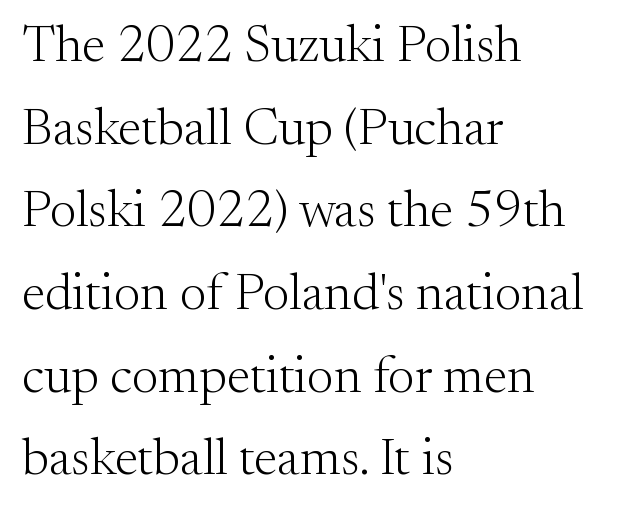
This sample uses a serif face. The letters stand straight up with perfectly vertical stems. The rendering uses natural spacing where letterforms have individual widths. The passage is arranged the way most books set body copy — flush left. No word sits above an underline. Words appear dense and cohesive because spacing is normal.
